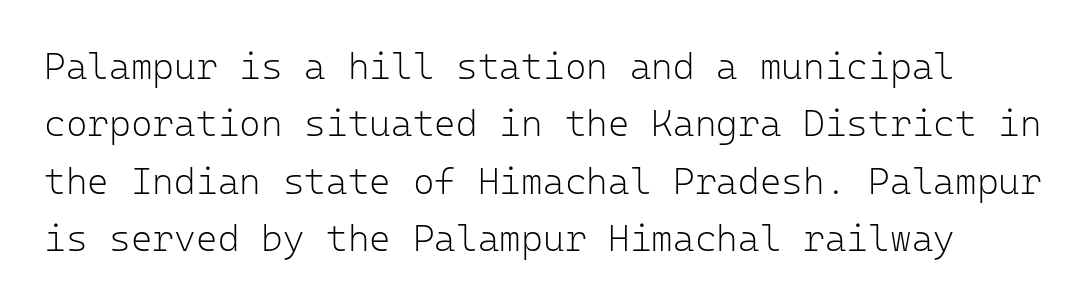
{"serif": "no", "italic": "no", "bold": "no", "weight": "light", "width": "normal", "stroke_contrast": "low", "x_height": "medium", "monospaced": "yes", "underline": "no", "line_spacing": "normal", "line_spacing_ratio": 1.55, "letter_spacing": "normal", "letter_spacing_em": 0.0, "glyph_px": 37}
